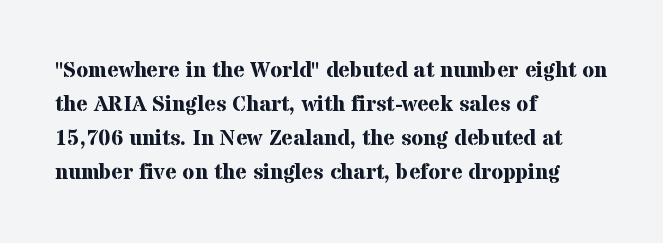
{"italic": "no", "bold": "yes", "underline": "no", "align": "left", "line_spacing": "normal", "line_spacing_ratio": 1.54, "letter_spacing": "normal", "letter_spacing_em": 0.0, "glyph_px": 22}
